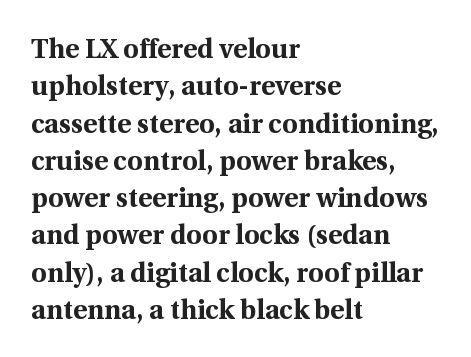
Q: Is the text bold? A: Yes.
Q: Is the text italic (slanted)? A: No, it is upright.
Q: Is the text underlined? A: No.
Q: How is the paragraph aligned? A: Left-aligned.
Q: Is the spacing between letters normal or unusually wide? A: Normal.
Q: Is the spacing between lines tight, normal or loose? A: Normal.
